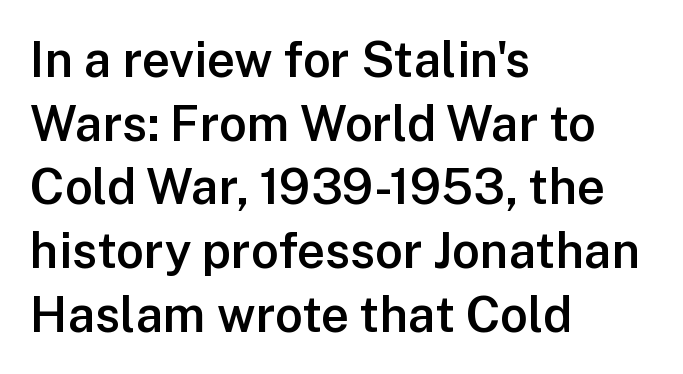
The image shows 49 px semibold sans-serif type, upright; set left-aligned, normal line spacing (1.3x), normal letter spacing, not underlined; low stroke contrast and a medium x-height.
